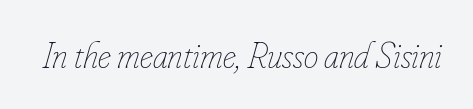
Style check: oblique. A typesetter would call this proportional, since set widths differ per character. Each stroke keeps to a modest, everyday thickness or less. Beneath every word, the page is bare.
